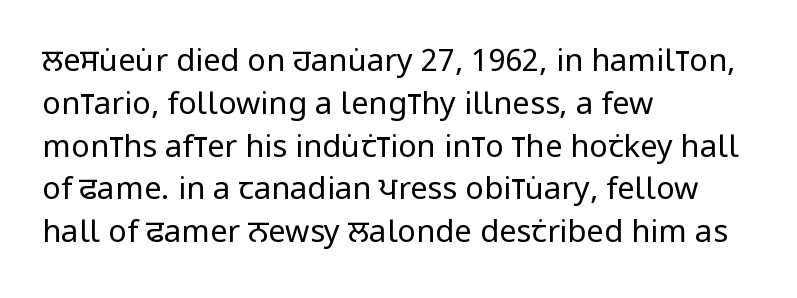
The image shows 31 px regular-weight, condensed sans-serif type, upright; set left-aligned, normal line spacing (1.38x), normal letter spacing, not underlined; low stroke contrast and a large x-height.
